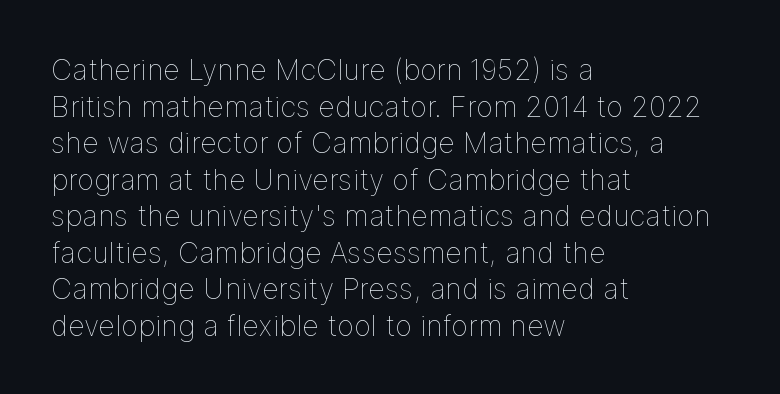
The image shows 29 px thin type, upright; set left-aligned, normal line spacing (1.26x), normal letter spacing, not underlined; low stroke contrast and a medium x-height.
